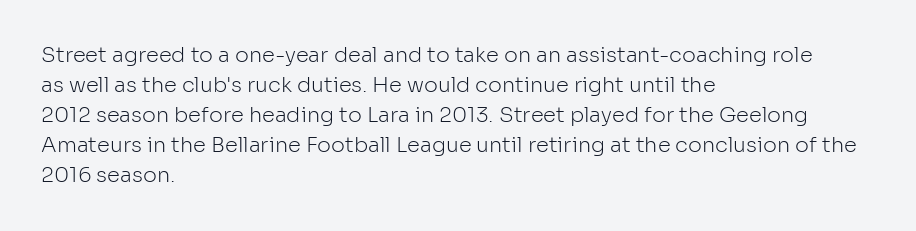
{"italic": "no", "bold": "no", "underline": "no", "align": "left", "line_spacing": "normal", "line_spacing_ratio": 1.43, "letter_spacing": "normal", "letter_spacing_em": 0.0, "glyph_px": 21}
